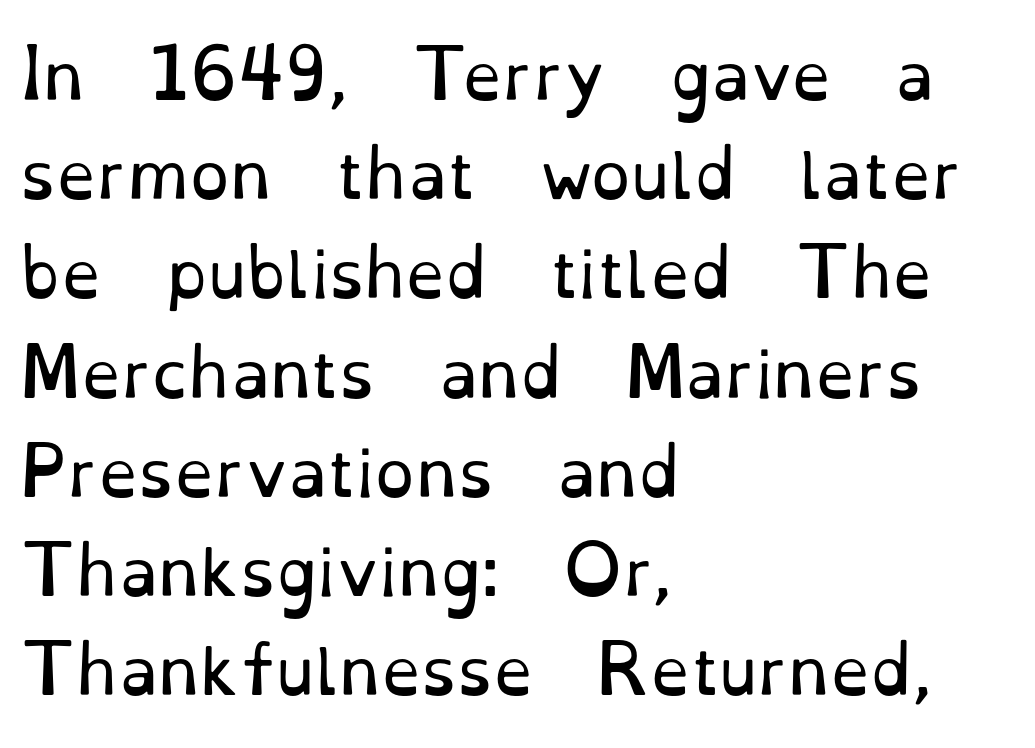
Words float on clear page, feet unadorned. The passage shown is not bold in any degree. The typography opts for an upright posture over an oblique one. Short and long lines alike share a common starting point at left. Vertically, the passage feels balanced, rows spaced as you'd expect.
